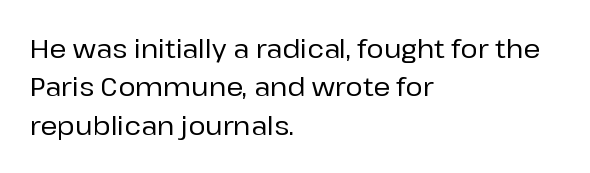
{"italic": "no", "underline": "no", "align": "left", "line_spacing": "normal", "line_spacing_ratio": 1.48, "letter_spacing": "normal", "letter_spacing_em": 0.0, "glyph_px": 26}
